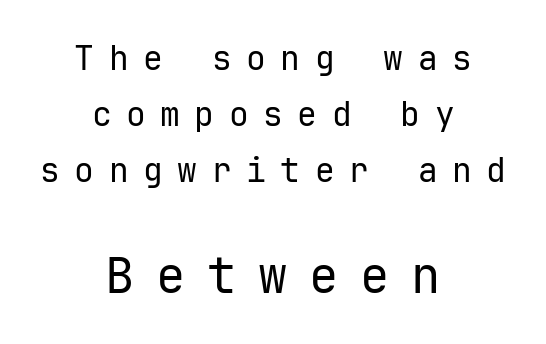
The image shows 49 px regular-weight sans-serif type, upright, monospaced; set centered, normal line spacing (1.69x), unusually wide letter spacing (+0.44 em), not underlined; the second (bottom) block is 1.48x larger; low stroke contrast and a medium x-height.
